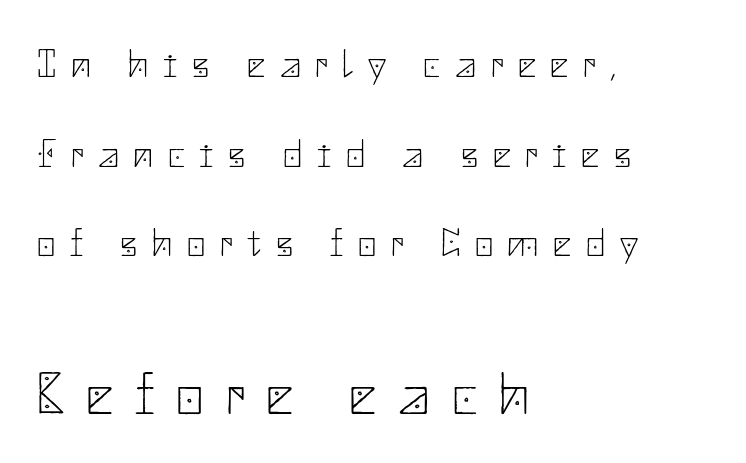
The image shows 60 px thin sans-serif type, upright; set left-aligned, loose line spacing (2.24x), unusually wide letter spacing (+0.37 em), not underlined; the second (bottom) block is 1.5x larger; low stroke contrast and a small x-height.
